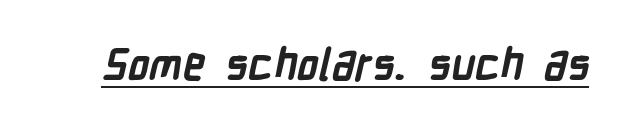
Q: Is the text bold? A: Yes.
Q: Is the typeface a serif or a sans-serif typeface? A: Sans-serif.
Q: Is the text underlined? A: Yes.
Q: Is the spacing between letters normal or unusually wide? A: Normal.
Q: Width (condensed, normal, or wide)? A: Condensed.
Q: Stroke contrast? A: Low.
Q: x-height? A: Medium.
Q: Monospaced? A: No.
